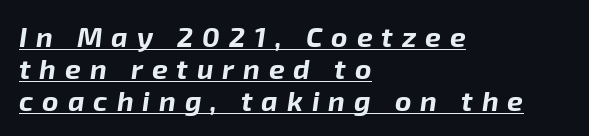
Q: Is the text bold? A: Yes.
Q: Is the text italic (slanted)? A: Yes, it leans right by about 8 degrees.
Q: Is the text underlined? A: Yes.
Q: How is the paragraph aligned? A: Left-aligned.
Q: Is the spacing between letters normal or unusually wide? A: Unusually wide.
Q: Is the spacing between lines tight, normal or loose? A: Tight.
Q: Width (condensed, normal, or wide)? A: Normal.
Q: Stroke contrast? A: Low.
Q: x-height? A: Medium.
Q: Monospaced? A: No.
